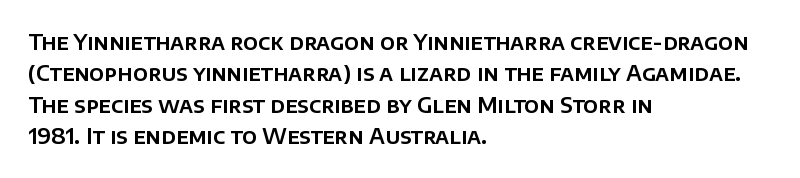
{"italic": "no", "underline": "no", "align": "left", "line_spacing": "normal", "line_spacing_ratio": 1.5, "letter_spacing": "normal", "letter_spacing_em": 0.0, "glyph_px": 21}
